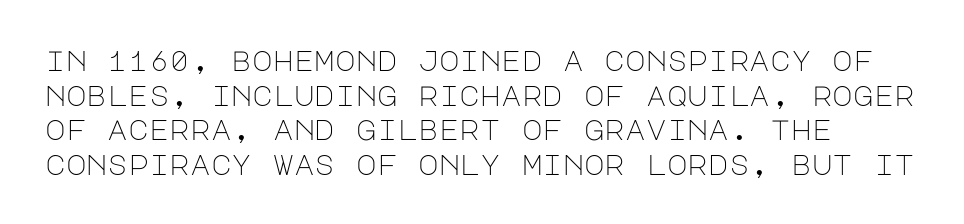
Q: Is the text bold? A: No.
Q: Is the text italic (slanted)? A: No, it is upright.
Q: Is the typeface a serif or a sans-serif typeface? A: Sans-serif.
Q: Is the text underlined? A: No.
Q: Is the spacing between letters normal or unusually wide? A: Normal.
Q: Width (condensed, normal, or wide)? A: Normal.
Q: Stroke contrast? A: Low.
Q: x-height? A: Large.
